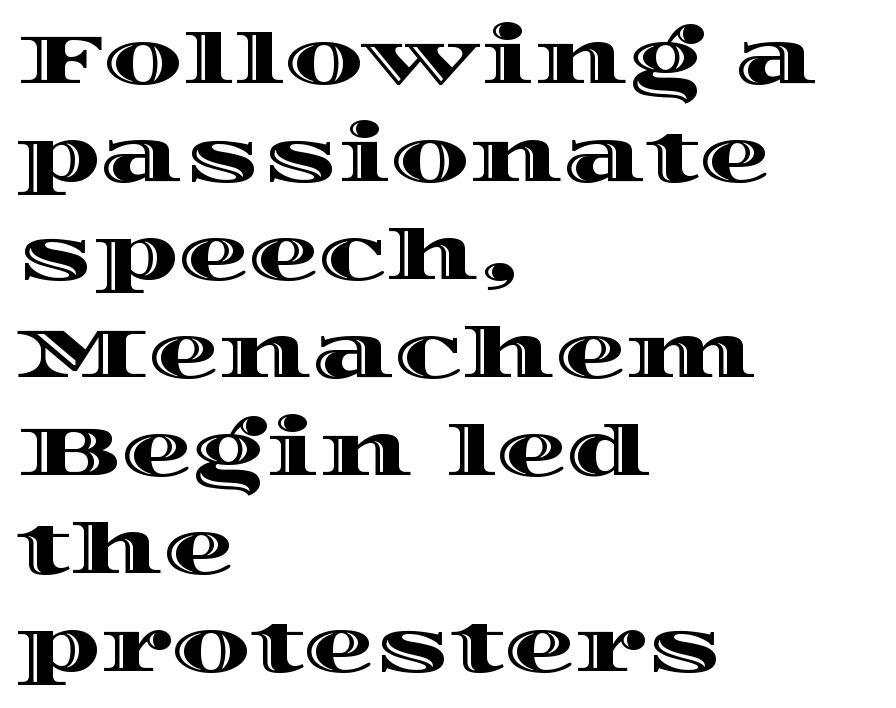
Q: Is the text italic (slanted)? A: No, it is upright.
Q: Is the text underlined? A: No.
Q: How is the paragraph aligned? A: Left-aligned.
Q: Is the spacing between letters normal or unusually wide? A: Normal.
Q: Is the spacing between lines tight, normal or loose? A: Normal.
Q: Width (condensed, normal, or wide)? A: Wide.
Q: x-height? A: Large.
Q: Monospaced? A: No.
